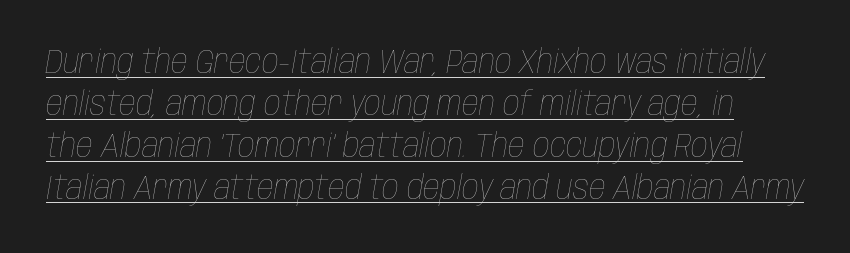
Q: Is the text bold? A: No.
Q: Is the text italic (slanted)? A: Yes, it leans right by about 10 degrees.
Q: Is the text underlined? A: Yes.
Q: Is the spacing between letters normal or unusually wide? A: Normal.
Q: Is the spacing between lines tight, normal or loose? A: Normal.
Q: Width (condensed, normal, or wide)? A: Condensed.
Q: Stroke contrast? A: Low.
Q: x-height? A: Large.
Q: Monospaced? A: No.
